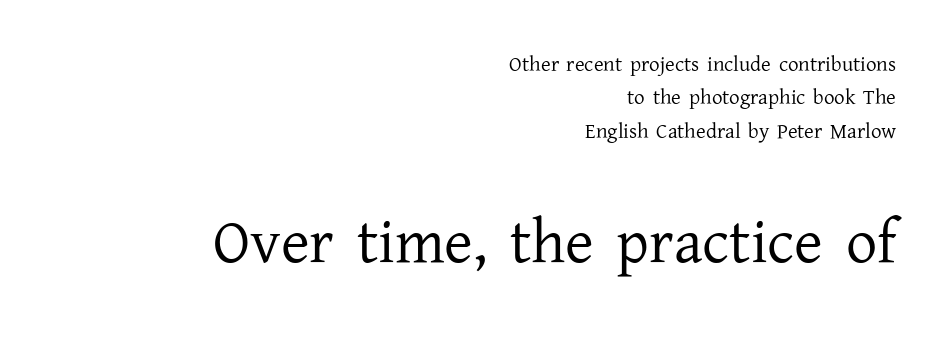
The image shows 62 px regular-weight serif type, upright; set right-aligned, normal line spacing (1.59x), normal letter spacing, not underlined; the second (bottom) block is 2.95x larger; low stroke contrast and a medium x-height.
